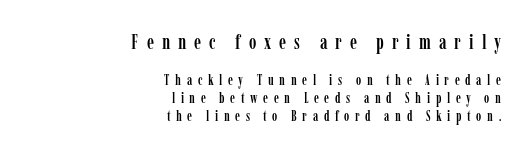
Notice how descenders clear the ascenders below comfortably — that's standard leading. This rendering uses right alignment, leaving the left contour irregular. Is there any slant? The stems are plumb. The block sitting higher on the canvas is the one with enlarged characters. The space beneath each line is pristine and unruled. Does extra space separate the letters? Yes, quite a lot of it.
